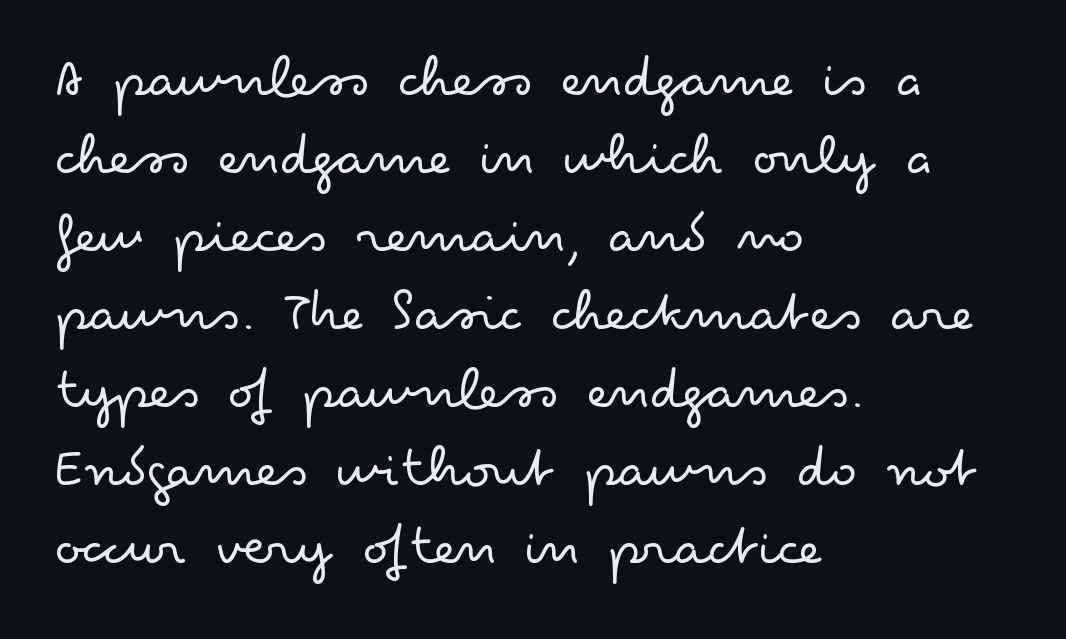
{"serif": "no", "italic": "no", "bold": "no", "weight": "light", "width": "wide", "stroke_contrast": "low", "x_height": "small", "monospaced": "no", "underline": "no", "align": "left", "line_spacing": "normal", "line_spacing_ratio": 1.3, "letter_spacing": "normal", "letter_spacing_em": 0.0, "glyph_px": 60}
